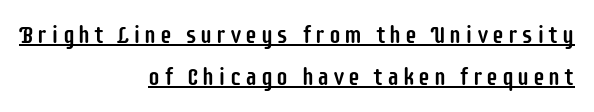
The image shows 24 px text type, upright; set right-aligned, line spacing 1.75x, underlined.
